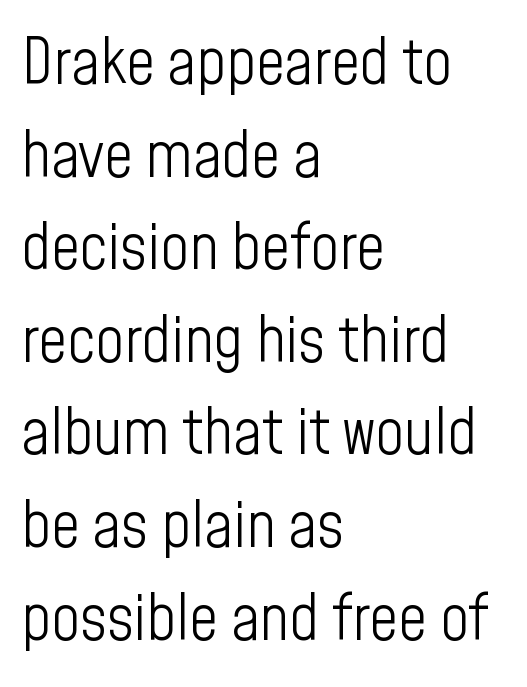
The image shows 63 px light, condensed sans-serif type, upright; set left-aligned, normal line spacing (1.47x), normal letter spacing, not underlined; low stroke contrast and a medium x-height.
